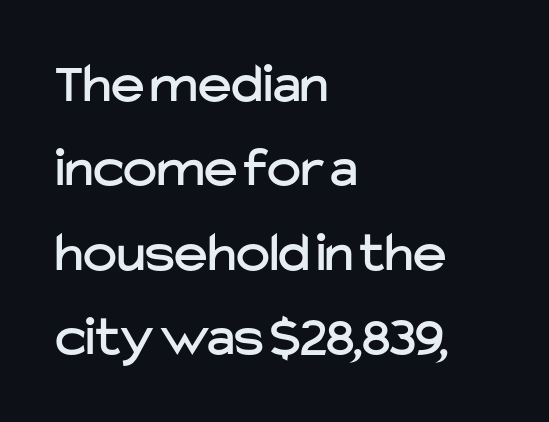
The image shows 57 px sans-serif type, upright; set left-aligned, normal line spacing (1.48x), normal letter spacing, not underlined; low stroke contrast and a medium x-height.
